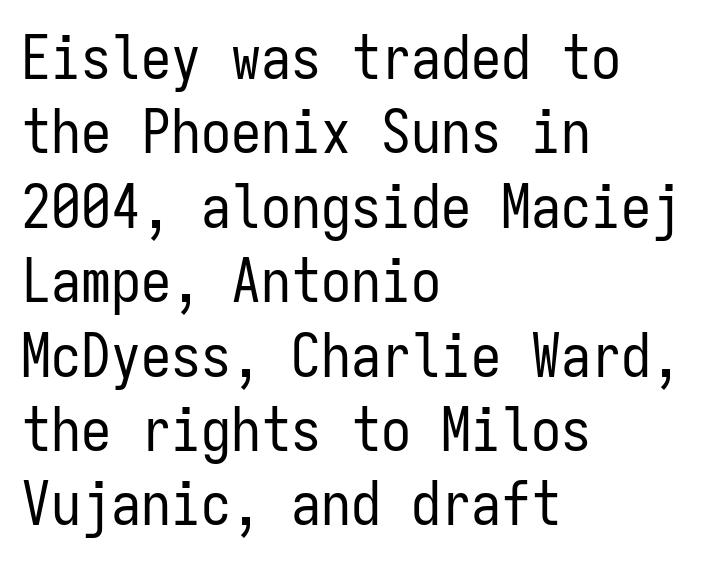
Q: Is the text bold? A: No.
Q: Is the text italic (slanted)? A: No, it is upright.
Q: Is the typeface a serif or a sans-serif typeface? A: Sans-serif.
Q: Is the text underlined? A: No.
Q: How is the paragraph aligned? A: Left-aligned.
Q: Is the spacing between letters normal or unusually wide? A: Normal.
Q: Width (condensed, normal, or wide)? A: Condensed.
Q: Stroke contrast? A: Low.
Q: x-height? A: Medium.
Q: Monospaced? A: Yes.
